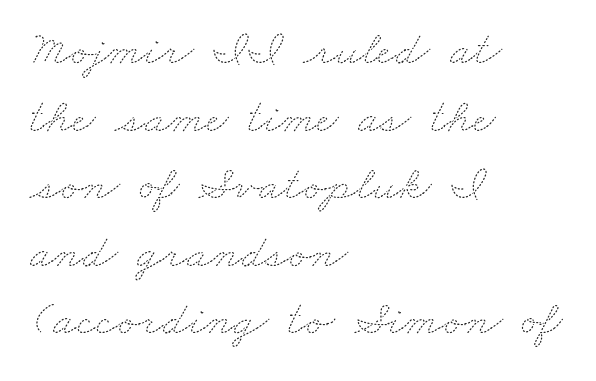
{"bold": "no", "weight": "thin", "width": "wide", "stroke_contrast": "medium", "x_height": "small", "monospaced": "no", "underline": "no", "align": "left", "line_spacing": "normal", "line_spacing_ratio": 1.38, "letter_spacing": "normal", "letter_spacing_em": 0.0, "glyph_px": 49}
